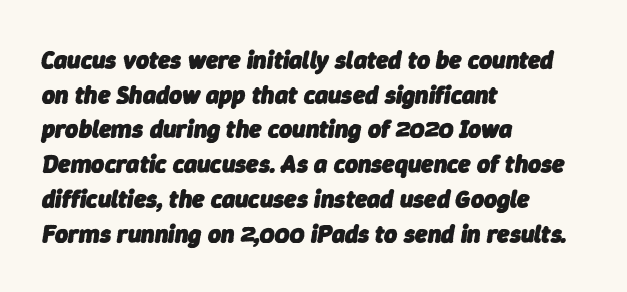
{"italic": "yes", "lean": "right", "slant_degrees": 9, "bold": "yes", "underline": "no", "align": "left", "line_spacing": "normal", "line_spacing_ratio": 1.39, "letter_spacing": "normal", "letter_spacing_em": 0.0, "glyph_px": 25}
